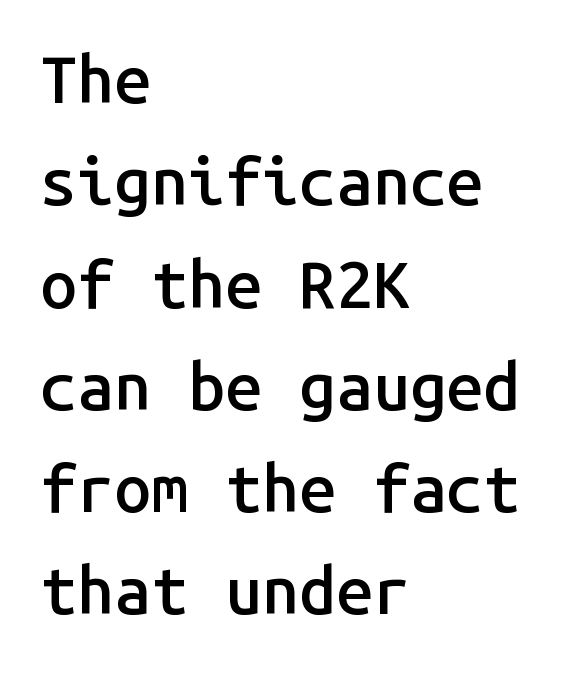
{"serif": "no", "italic": "no", "bold": "semi", "weight": "semibold", "width": "normal", "stroke_contrast": "low", "x_height": "medium", "monospaced": "yes", "underline": "no", "align": "left", "line_spacing": "normal", "line_spacing_ratio": 1.55, "letter_spacing": "normal", "letter_spacing_em": 0.0, "glyph_px": 66}
